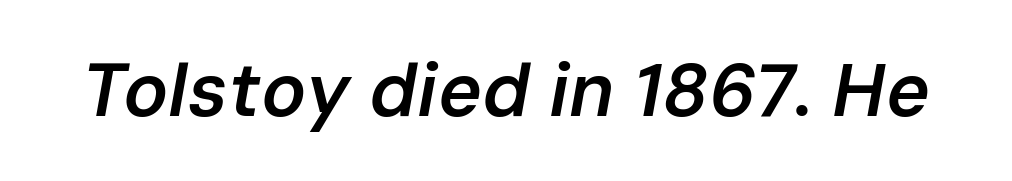
Q: Is the text bold? A: Semi-bold.
Q: Is the text italic (slanted)? A: Yes, it leans right by about 10 degrees.
Q: Is the text underlined? A: No.
Q: Is the spacing between letters normal or unusually wide? A: Normal.
Q: Width (condensed, normal, or wide)? A: Normal.
Q: Stroke contrast? A: Low.
Q: x-height? A: Medium.
Q: Monospaced? A: No.
